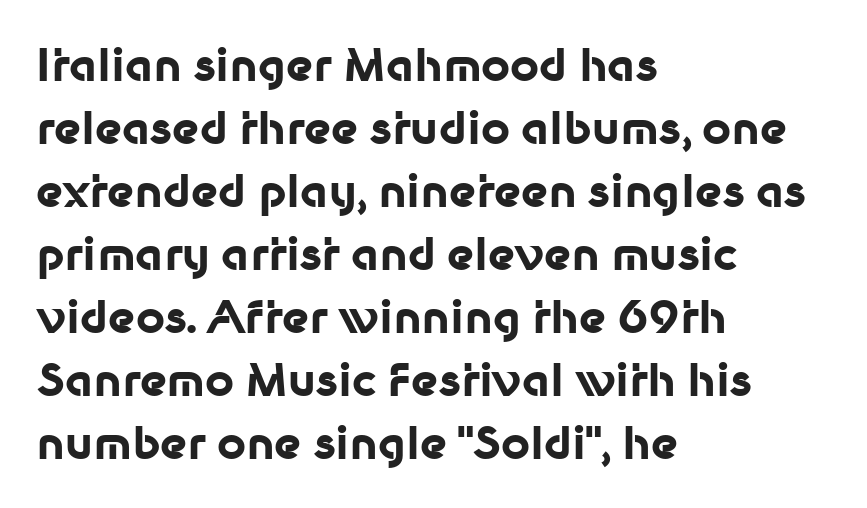
{"serif": "no", "italic": "no", "bold": "yes", "weight": "bold", "width": "normal", "stroke_contrast": "low", "x_height": "medium", "monospaced": "no", "underline": "no", "align": "left", "line_spacing": "normal", "line_spacing_ratio": 1.4, "letter_spacing": "normal", "letter_spacing_em": 0.0, "glyph_px": 45}
